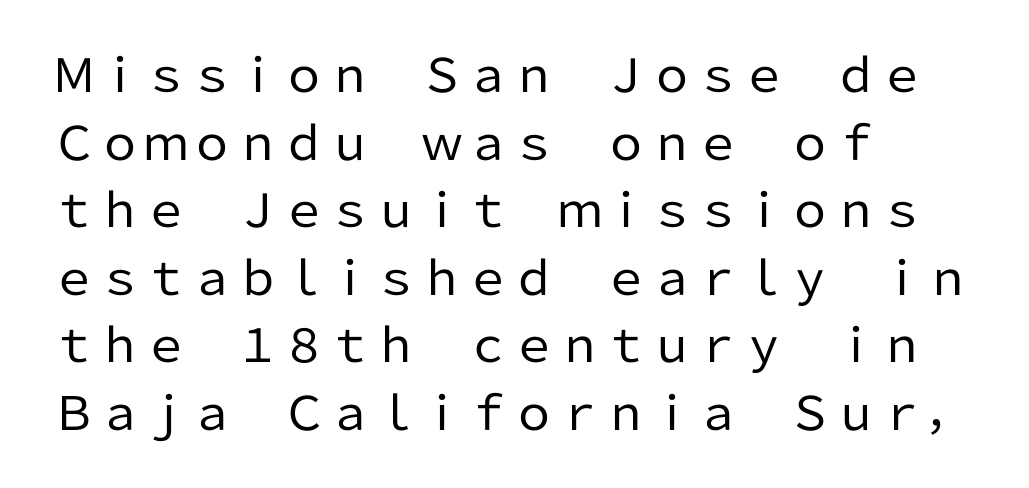
{"serif": "no", "italic": "no", "bold": "no", "weight": "regular", "width": "normal", "stroke_contrast": "low", "x_height": "medium", "monospaced": "no", "underline": "no", "align": "left", "line_spacing": "normal", "line_spacing_ratio": 1.47, "letter_spacing": "normal", "letter_spacing_em": 0.0, "glyph_px": 46}
